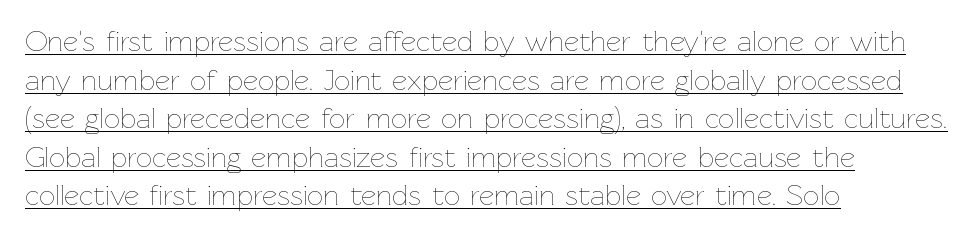
The image shows 29 px thin type, upright; set left-aligned, normal line spacing (1.33x), normal letter spacing, underlined; low stroke contrast and a medium x-height.
